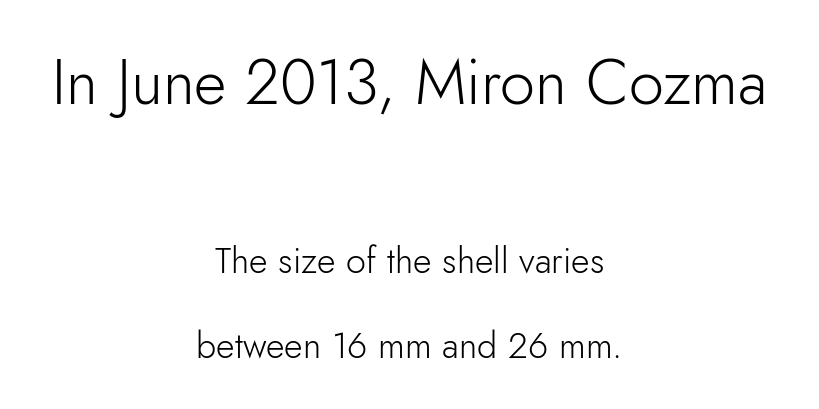
{"serif": "no", "italic": "no", "bold": "no", "weight": "light", "width": "normal", "stroke_contrast": "low", "x_height": "small", "monospaced": "no", "underline": "no", "align": "center", "line_spacing": "loose", "line_spacing_ratio": 2.35, "letter_spacing": "normal", "letter_spacing_em": 0.0, "larger_block": "first", "size_ratio": 1.75, "glyph_px": 63}
